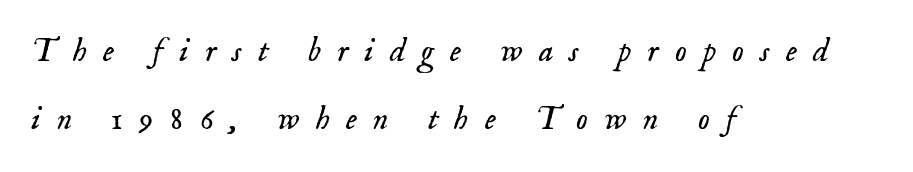
{"serif": "yes", "italic": "yes", "lean": "right", "slant_degrees": 18, "bold": "no", "weight": "light", "width": "normal", "stroke_contrast": "low", "x_height": "small", "monospaced": "no", "underline": "no", "align": "left", "line_spacing": "loose", "line_spacing_ratio": 2.06, "letter_spacing": "wide", "letter_spacing_em": 0.49, "glyph_px": 33}
